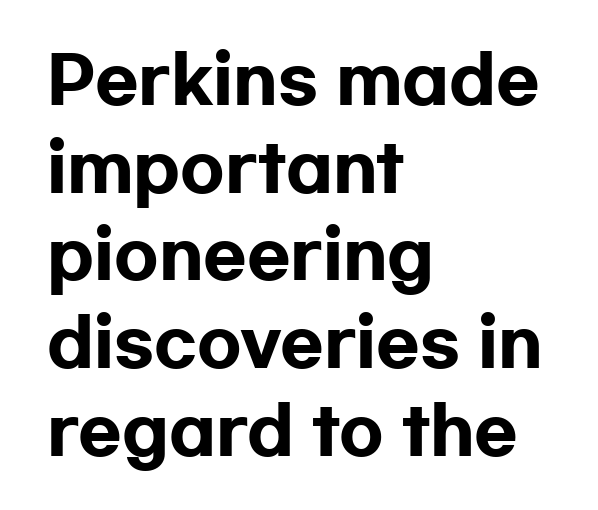
The space between consecutive lines is moderate. The setting favours the left margin, as ordinary paragraphs usually do. The space beneath each line is pristine and unruled. A full-strength bold gives these letters their thick strokes. What kind of face is this? One without serifs — a sans.
